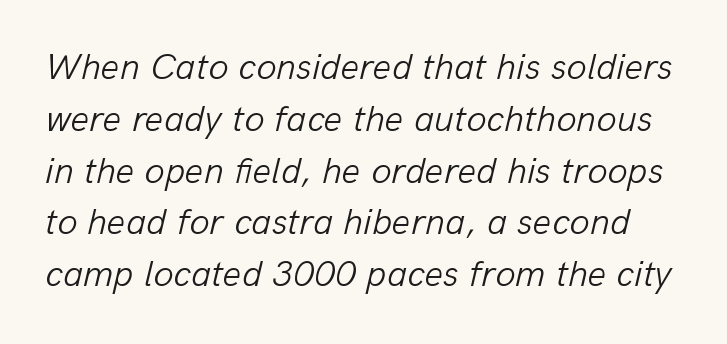
The rendering uses natural spacing where letterforms have individual widths. The foot of each line stays bare and open. The horizontal fit of the characters is conventional and even. If you drew a line through each stem, it would be angled. Is the type heavy? It reads as light-to-regular instead. Students, observe: this is what conventionally led text looks like.
